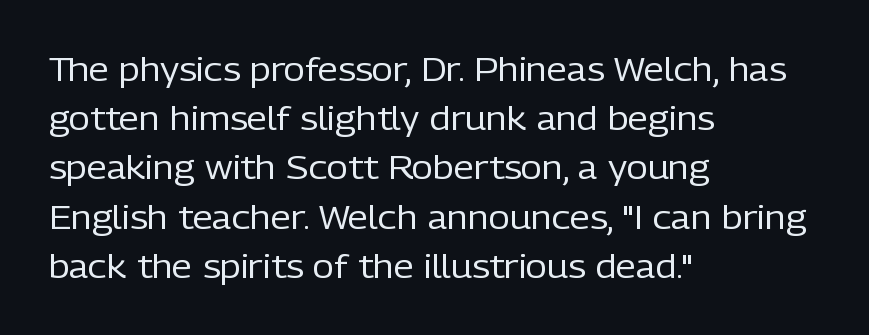
The weight tops out at a normal text grade. The rendering anchors every line to the left-hand side. Any mark beneath the type? The region is blank. Every character sits straight up, as roman type does.
